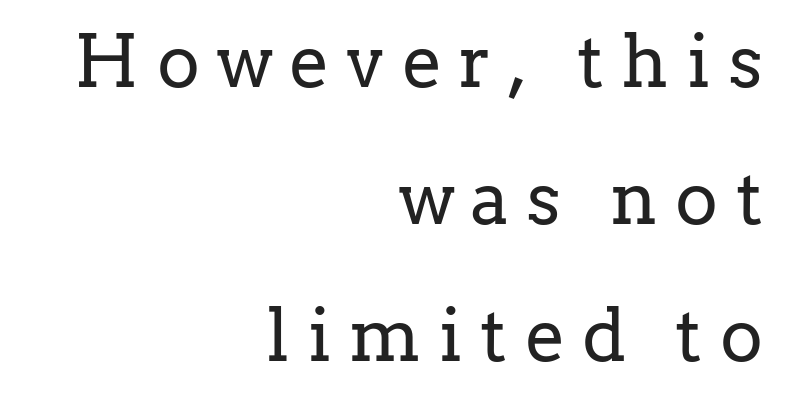
A typesetter would call this proportional, since set widths differ per character. Horizontal alignment here is rightward, an uncommon choice for prose. I'd call this a serif setting — the letters wear small feet. Rule under the text: the space is simply empty.
